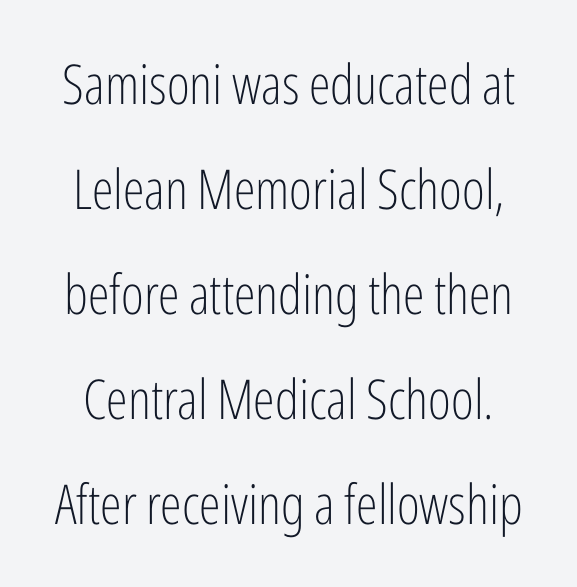
The image shows 55 px light, condensed sans-serif type, upright; set loose line spacing (1.91x), normal letter spacing, not underlined; low stroke contrast and a medium x-height.
